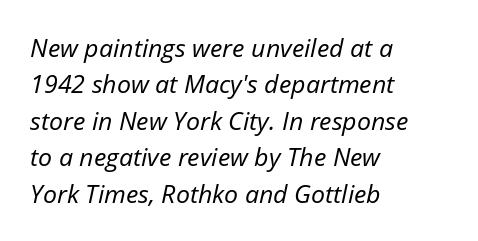
{"italic": "yes", "lean": "right", "slant_degrees": 12, "bold": "no", "underline": "no", "align": "left", "line_spacing": "normal", "line_spacing_ratio": 1.46, "letter_spacing": "normal", "letter_spacing_em": 0.0, "glyph_px": 25}
